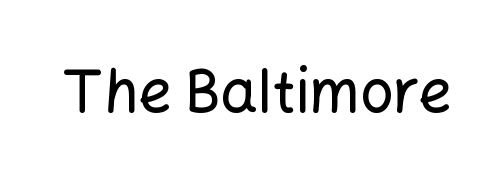
{"serif": "no", "italic": "no", "width": "normal", "stroke_contrast": "low", "x_height": "medium", "monospaced": "no", "underline": "no", "letter_spacing": "normal", "letter_spacing_em": 0.0, "glyph_px": 59}
